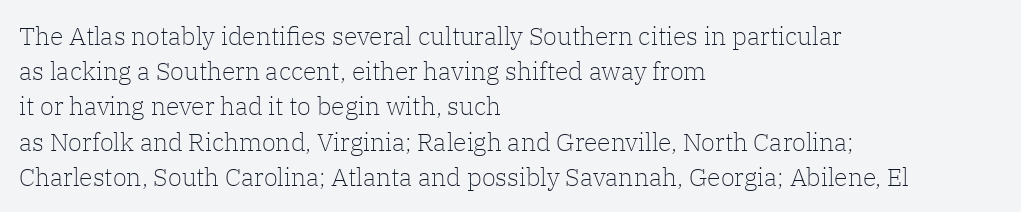
The image shows 25 px text type, upright; set left-aligned, normal line spacing (1.41x), normal letter spacing, not underlined.
